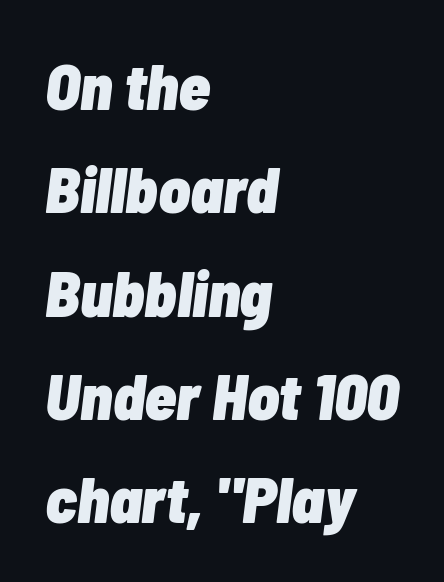
On the weight axis this lands at bold, roughly 700. Reading down the column, the eye jumps a familiar distance to each next line. The space directly below the letters is spotless. Do the characters align in a grid? No, the font is proportional. Each word holds together tightly as a unit, with standard inter-letter gaps. Each line starts at the same left margin while the right side varies.
